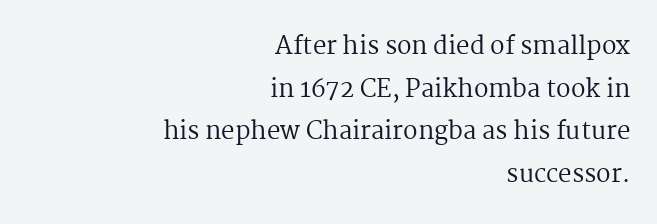
The lettering holds an erect, upright posture throughout. Does the copy run flush right? Yes — the right margin is perfectly even. Weight: in the light-to-regular range. Nobody drew a line under any word here. Is the letter spacing exaggerated? No — it looks like the ordinary default.
